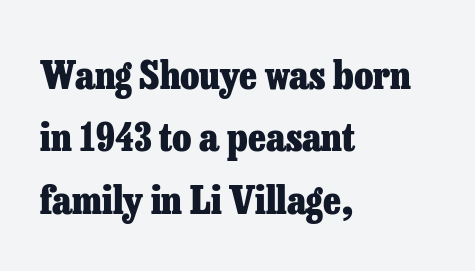
{"serif": "yes", "italic": "no", "bold": "yes", "weight": "heavy", "width": "normal", "stroke_contrast": "low", "x_height": "medium", "monospaced": "no", "underline": "no", "align": "left", "line_spacing": "normal", "line_spacing_ratio": 1.6, "letter_spacing": "normal", "letter_spacing_em": 0.0, "glyph_px": 39}
